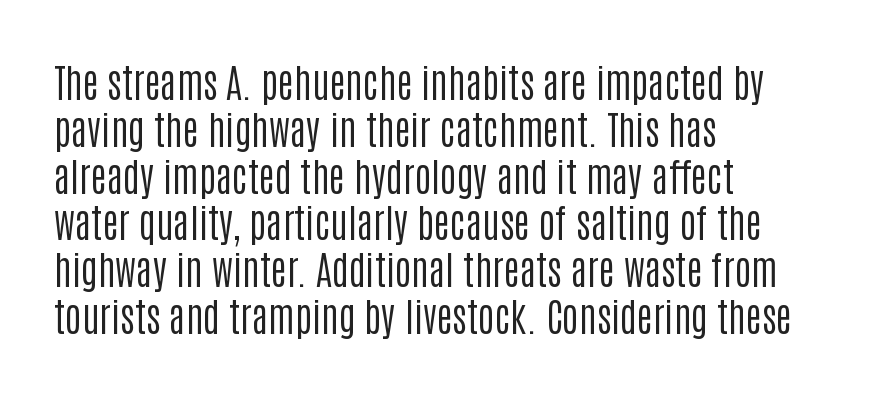
The space directly below the letters is spotless. Glyph-to-glyph distance matches everyday printed text. The passage is arranged the way most books set body copy — flush left. Italic? Not at all — the glyphs are vertical.
